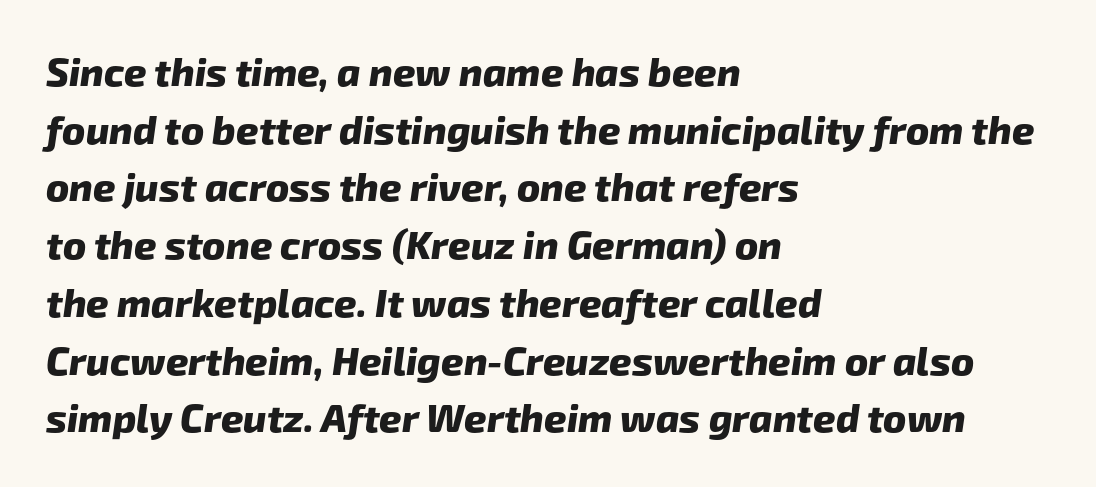
The image shows 39 px heavy sans-serif type; set left-aligned, normal line spacing (1.48x), normal letter spacing, not underlined; low stroke contrast and a medium x-height.
